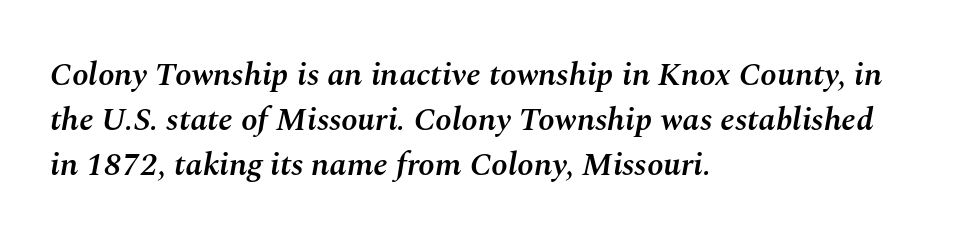
A somewhat darkened texture: the type is semibold rather than bold. Each letter keeps its own natural width here, so spacing adapts to shape. Baseline-to-baseline distance is the conventional proportion of letter height. Notice how the passage keeps a crisp vertical edge on the left only. A clean baseline with only descenders dipping below it.
